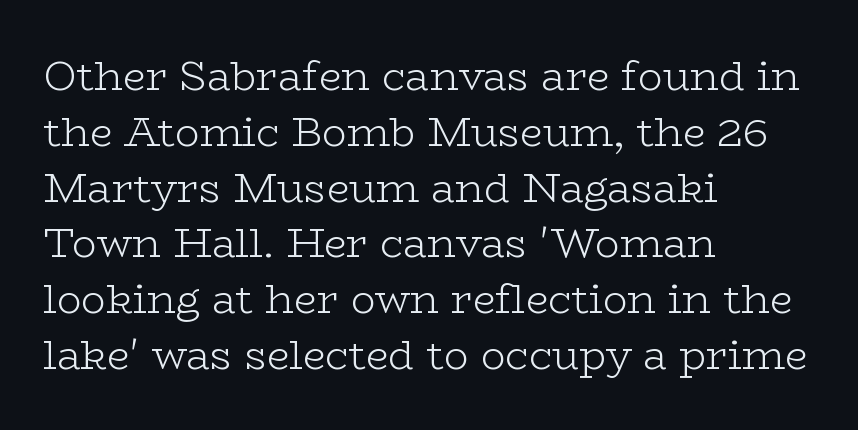
The image shows 41 px light, wide serif type, upright; set left-aligned, normal line spacing (1.36x), normal letter spacing, not underlined; low stroke contrast and a medium x-height.
